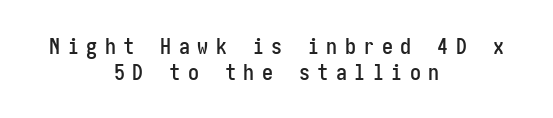
{"italic": "no", "underline": "no", "align": "center", "line_spacing_ratio": 1.17, "letter_spacing": "wide", "letter_spacing_em": 0.34, "glyph_px": 22}
